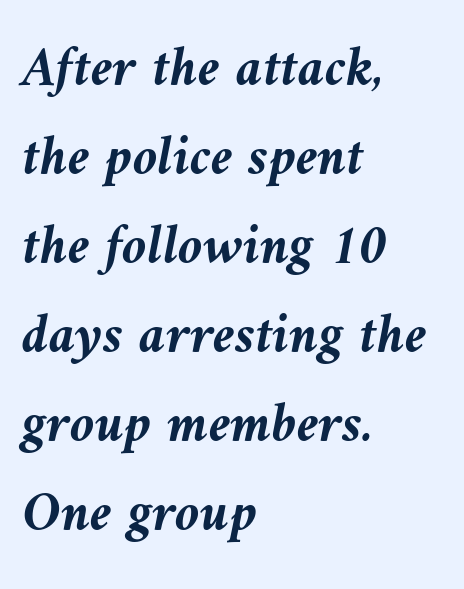
The image shows 56 px semibold type, italic (leaning left); set left-aligned, normal line spacing (1.59x), normal letter spacing, not underlined; medium stroke contrast and a medium x-height.
